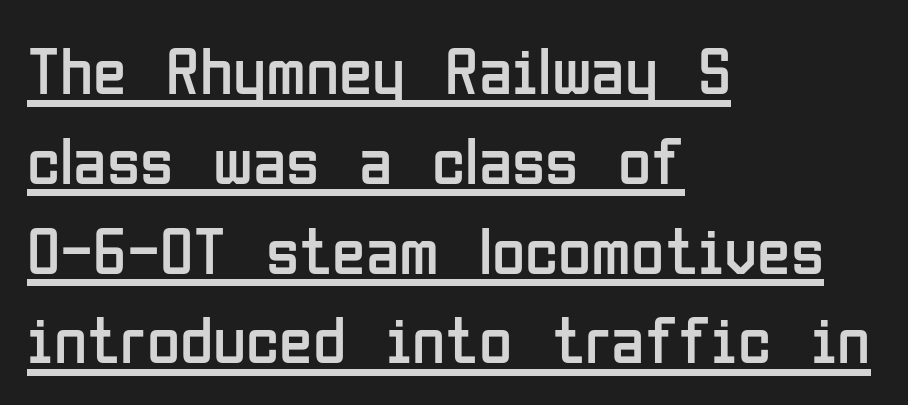
Q: Is the text bold? A: No.
Q: Is the text italic (slanted)? A: No, it is upright.
Q: Is the typeface a serif or a sans-serif typeface? A: Sans-serif.
Q: Is the text underlined? A: Yes.
Q: How is the paragraph aligned? A: Left-aligned.
Q: Is the spacing between letters normal or unusually wide? A: Normal.
Q: Is the spacing between lines tight, normal or loose? A: Normal.
Q: Width (condensed, normal, or wide)? A: Condensed.
Q: Stroke contrast? A: Low.
Q: x-height? A: Medium.
Q: Monospaced? A: No.
